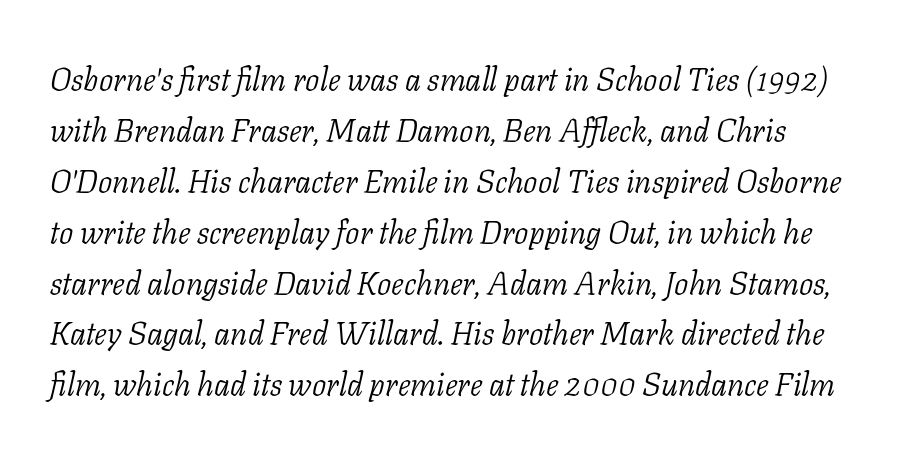
Q: Is the text bold? A: No.
Q: Is the text italic (slanted)? A: Yes, it leans right by about 11 degrees.
Q: Is the typeface a serif or a sans-serif typeface? A: Serif.
Q: Is the text underlined? A: No.
Q: Is the spacing between letters normal or unusually wide? A: Normal.
Q: Is the spacing between lines tight, normal or loose? A: Normal.
Q: Width (condensed, normal, or wide)? A: Normal.
Q: Stroke contrast? A: Low.
Q: x-height? A: Medium.
Q: Monospaced? A: No.
